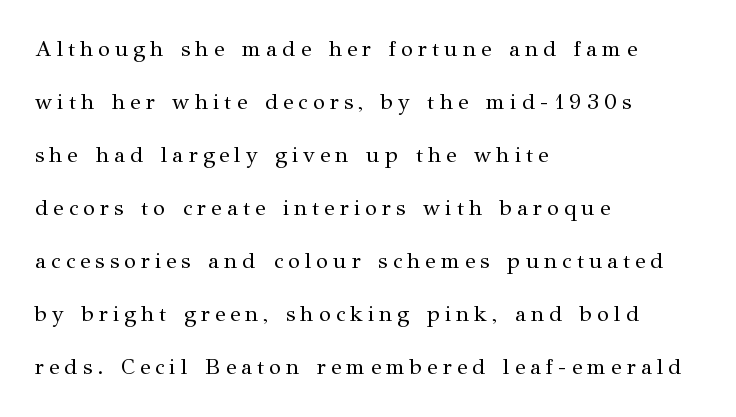
The rendering uses a large line-height, opening up the rows. Ordinary non-slanted type is in use. The passage shown has open, widely tracked lettering throughout. Letters have the restrained weight of plain body copy at most. Honestly, there is no underline to notice here at all. Is the block centered? No — it sits flush against the left margin.
